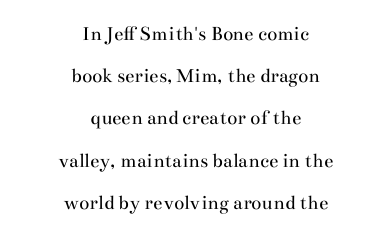
Anything drawn beneath the words? Only blank space. Typeset on center — no edge is straight. What's the leading like? Stretched, with rows far apart. Inter-character spacing is left at the font's built-in metrics.
